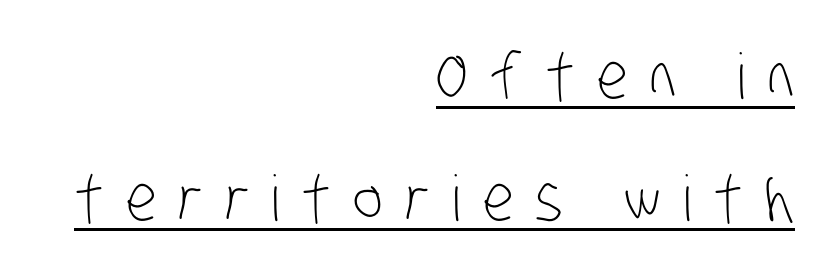
Q: Is the text bold? A: No.
Q: Is the typeface a serif or a sans-serif typeface? A: Sans-serif.
Q: Is the text underlined? A: Yes.
Q: How is the paragraph aligned? A: Right-aligned.
Q: Is the spacing between letters normal or unusually wide? A: Unusually wide.
Q: Is the spacing between lines tight, normal or loose? A: Loose.
Q: Width (condensed, normal, or wide)? A: Condensed.
Q: Stroke contrast? A: Low.
Q: x-height? A: Large.
Q: Monospaced? A: No.
